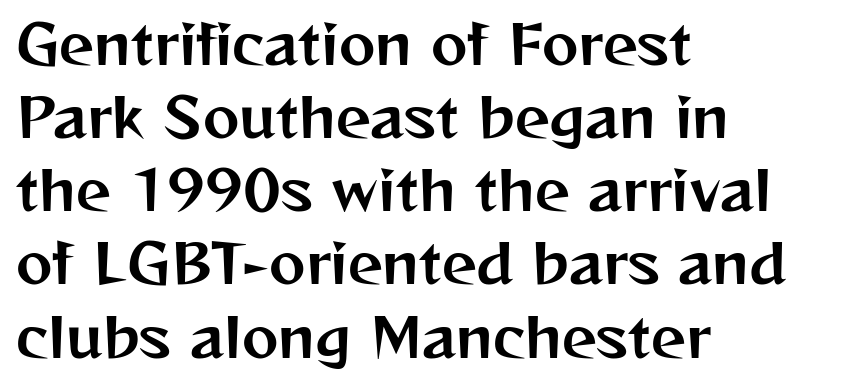
Q: Is the text italic (slanted)? A: No, it is upright.
Q: Is the typeface a serif or a sans-serif typeface? A: Sans-serif.
Q: Is the text underlined? A: No.
Q: How is the paragraph aligned? A: Left-aligned.
Q: Is the spacing between letters normal or unusually wide? A: Normal.
Q: Is the spacing between lines tight, normal or loose? A: Normal.
Q: Width (condensed, normal, or wide)? A: Normal.
Q: Stroke contrast? A: Medium.
Q: x-height? A: Medium.
Q: Monospaced? A: No.
